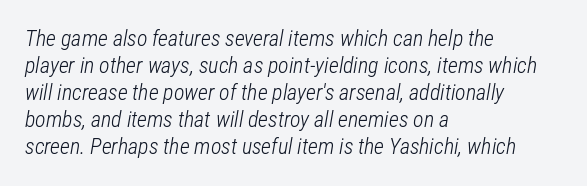
The image shows 22 px text type, italic (leaning right); set left-aligned, line spacing 1.23x, normal letter spacing, not underlined.
